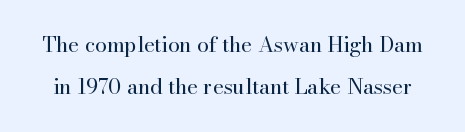
{"italic": "no", "bold": "no", "underline": "no", "line_spacing": "loose", "line_spacing_ratio": 2.02, "letter_spacing": "normal", "letter_spacing_em": 0.0, "glyph_px": 21}
